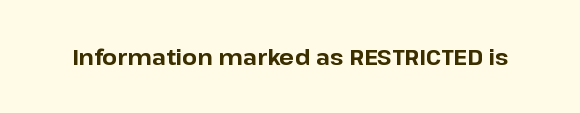
The image shows 22 px bold type, upright; set normal letter spacing, not underlined.
